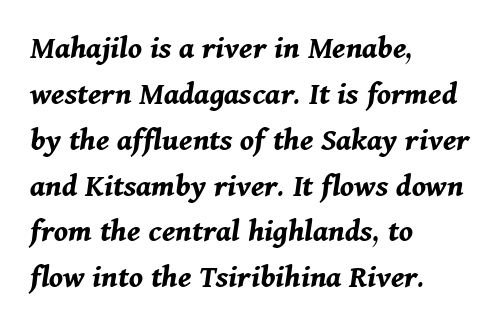
Stroke thickness is high; the sample reads as a true bold. The whole block is typeset with a tilt. The vertical gap from one line to the next is medium. Line starts are locked; line ends wander. Nobody touched the tracking dial on this one.
